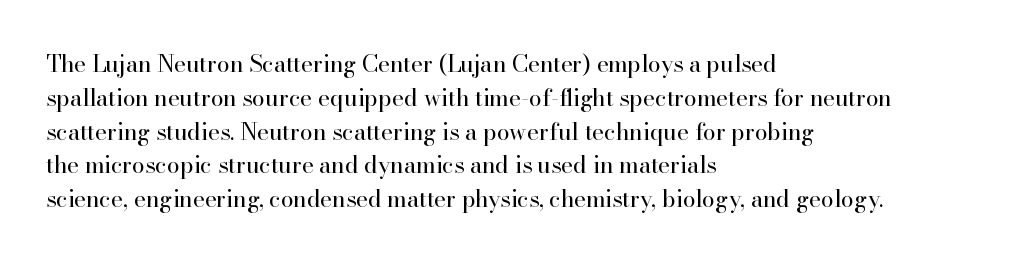
The image shows 23 px text type, upright; set left-aligned, normal line spacing (1.47x), normal letter spacing, not underlined.
